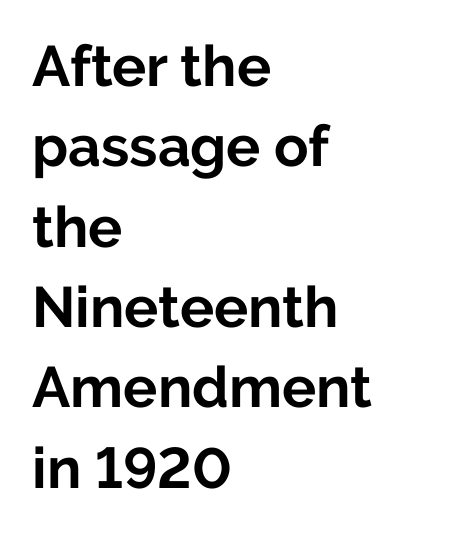
The space directly below the letters is spotless. Notice how thick the strokes are: this is what a full bold looks like. Serif or sans? Sans — the stroke terminals are bare. One-word summary of the alignment: left. A typesetter would call this proportional, since set widths differ per character. This sample uses plain, unmodified letter spacing.
